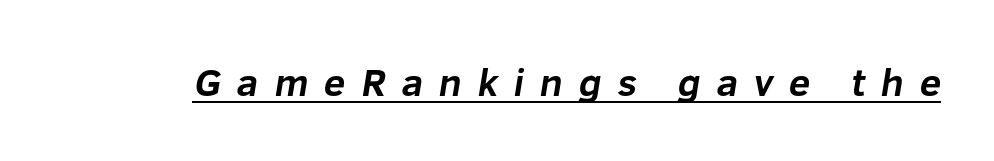
Looks like regular typesetting: each glyph gets only the width it needs. Compared with typical body copy, the letter spacing here is much looser. Letterform terminals end flat and unadorned throughout the passage. Honestly, the underline is the first thing you notice here. The strokes are fattened all the way to bold.
